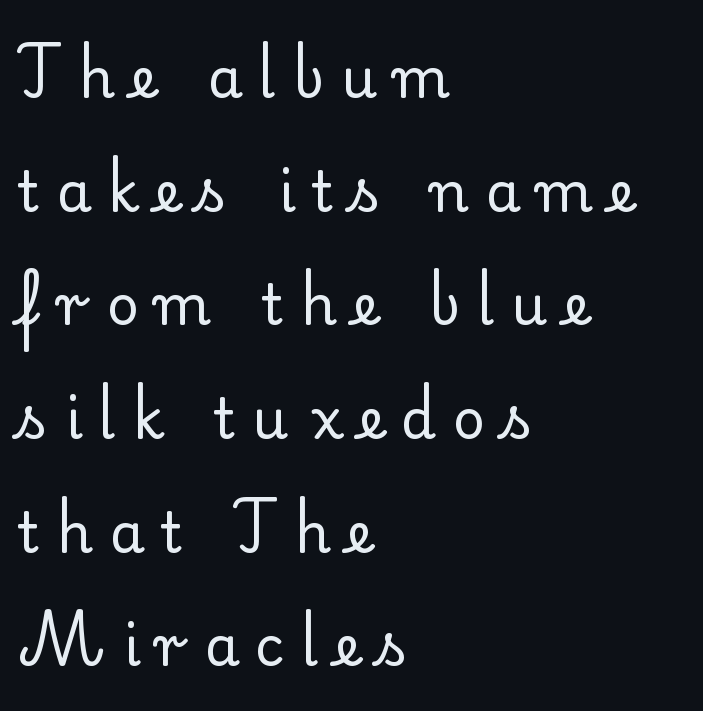
The image shows 56 px regular-weight serif type, upright; set left-aligned, loose line spacing (2.03x), unusually wide letter spacing (+0.3 em), not underlined; low stroke contrast and a small x-height.
